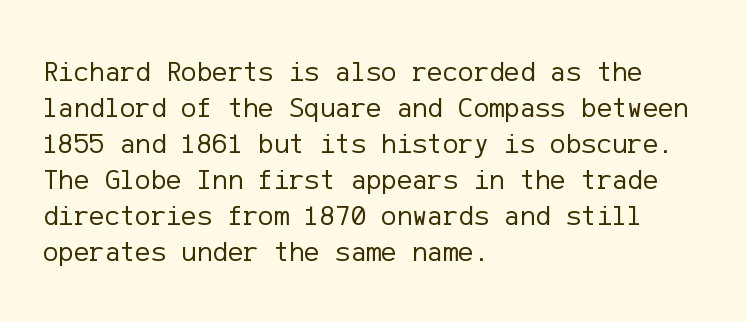
{"serif": "no", "italic": "no", "bold": "no", "weight": "regular", "width": "normal", "stroke_contrast": "low", "x_height": "medium", "underline": "no", "align": "left", "line_spacing_ratio": 1.24, "letter_spacing": "normal", "letter_spacing_em": 0.0, "glyph_px": 29}
